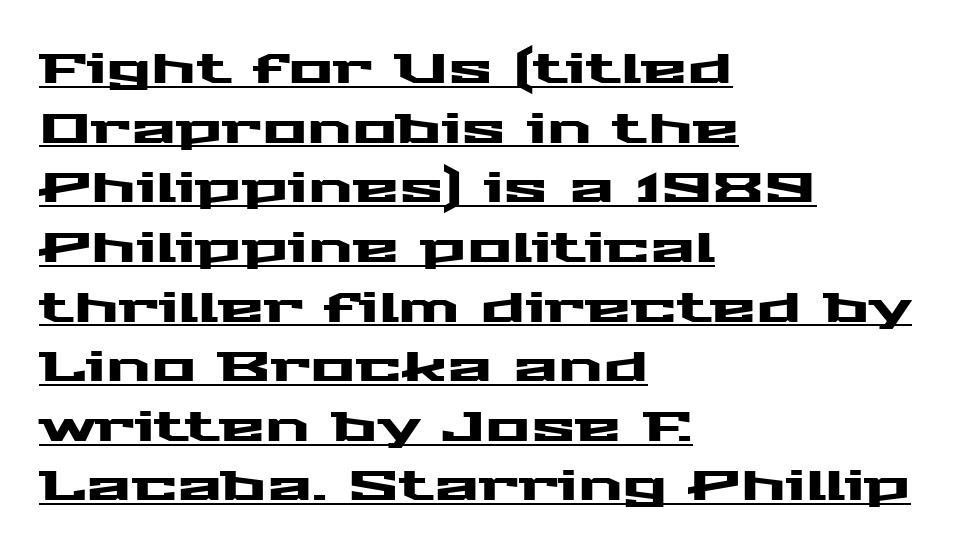
The line-height multiplier appears to be the usual default. Tall strokes in this sample are plumb rather than angled. Here the designer chose a conventional face with non-uniform glyph widths. Each line starts at the same left margin while the right side varies. No extra tracking has been applied to these lines. Compared with undecorated copy, this sample adds a rule below the words.
